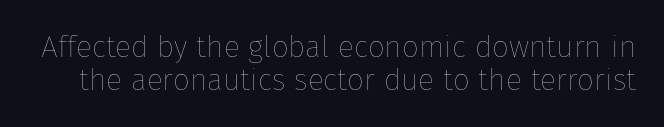
Compared with a typical body face, this is equally light or lighter still. The letters sit at their default tracking, neither squeezed nor spread. The letters advance in unequal steps, a hallmark of proportional type. The designer dialed line spacing down below the default.
